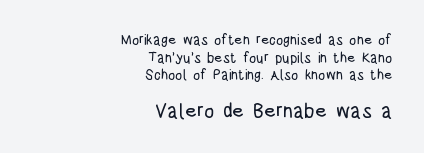
Descenders hang freely into open space. If you drew a ruler down the right edge, every line would touch it. In terms of letterspacing, this is plain default setting. Of the two passages, the one underneath uses the larger point size. Interline gaps are of average width in this sample.
